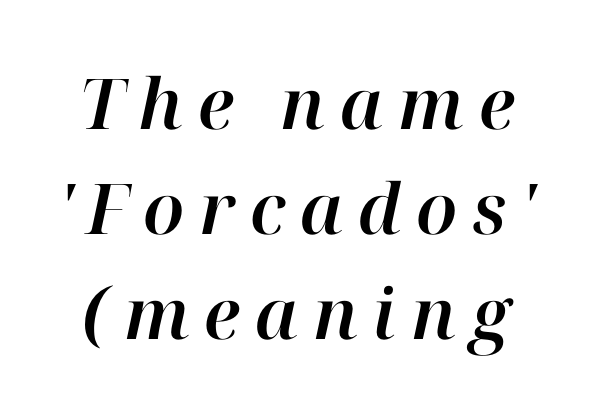
The image shows 70 px text type, italic (leaning right); set normal line spacing (1.5x), unusually wide letter spacing (+0.21 em), not underlined; high stroke contrast and a medium x-height.
